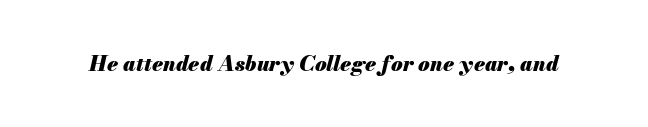
The image shows 21 px bold type, italic (leaning right); set normal letter spacing, not underlined.
